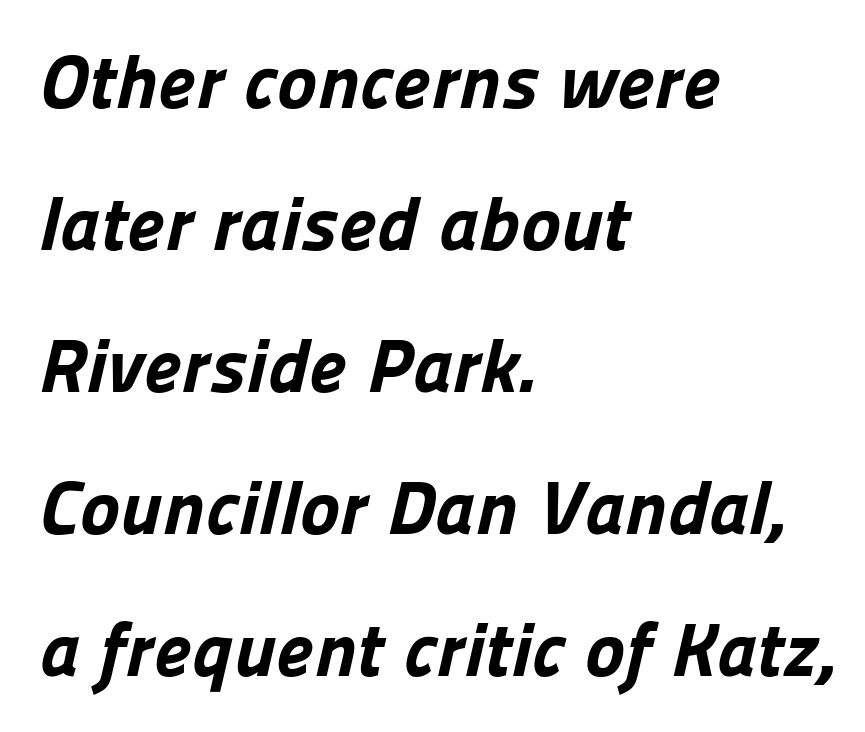
The letters are bold, with thick, heavy strokes. This sample has the flowing, uneven cadence of proportional lettering. Does the copy run flush right? No — it runs flush left. Honestly, there is no underline to notice here at all.
